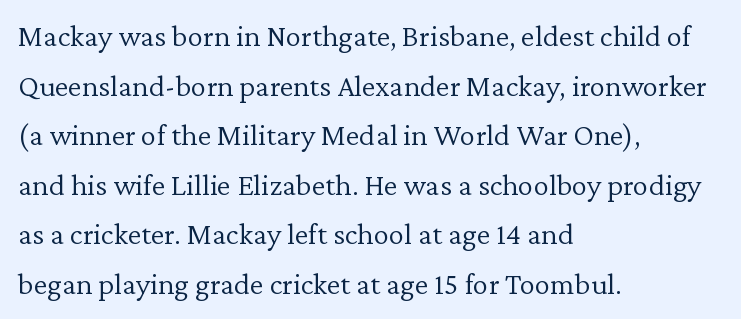
The image shows 31 px light serif type, upright; set left-aligned, normal line spacing (1.6x), normal letter spacing, not underlined; low stroke contrast and a medium x-height.
